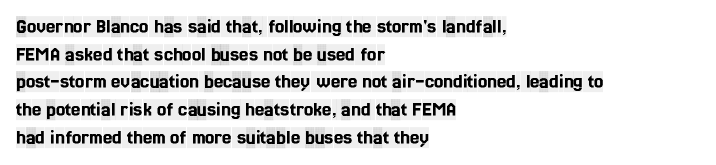
Q: Is the text italic (slanted)? A: No, it is upright.
Q: Is the text underlined? A: No.
Q: How is the paragraph aligned? A: Left-aligned.
Q: Is the spacing between letters normal or unusually wide? A: Normal.
Q: Is the spacing between lines tight, normal or loose? A: Normal.
